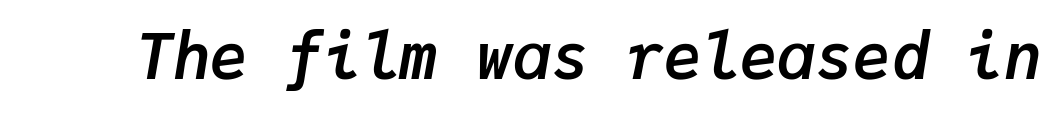
This is oblique type, the kind used for emphasis or titles. Underlining? Definitely not there. Students, note that the glyphs here touch the page at normal intervals. Weight check: bold — yes, fully. The face used here is monospaced, like something from a code editor.
